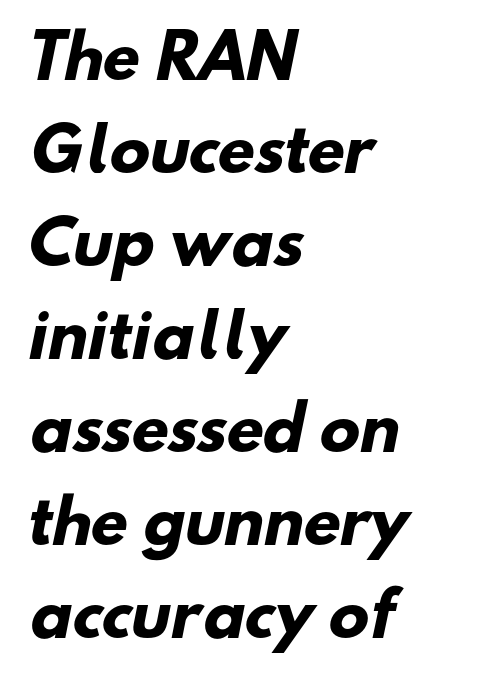
Q: Is the text bold? A: Yes.
Q: Is the typeface a serif or a sans-serif typeface? A: Sans-serif.
Q: Is the text underlined? A: No.
Q: How is the paragraph aligned? A: Left-aligned.
Q: Is the spacing between letters normal or unusually wide? A: Normal.
Q: Is the spacing between lines tight, normal or loose? A: Normal.
Q: Width (condensed, normal, or wide)? A: Normal.
Q: Stroke contrast? A: Low.
Q: x-height? A: Small.
Q: Monospaced? A: No.
